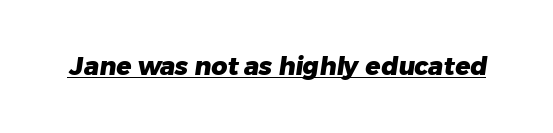
The image shows 25 px bold type; set normal letter spacing, underlined.
